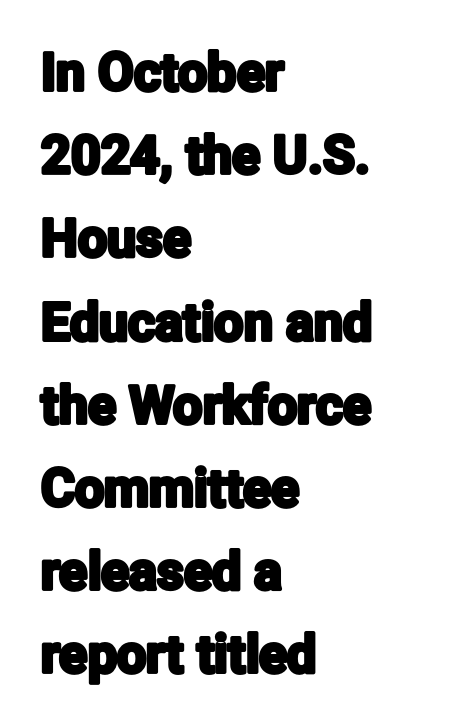
Check where the strokes stop: nothing finishes them off — pure sans. A typesetter would call this proportional, since set widths differ per character. Tracking here is standard; glyphs follow each other at the usual distance. Visually the block forms a straight wall on the left and a jagged coastline on the right. Evenly set lines give the paragraph a standard silhouette. The area under the type is left untouched.
